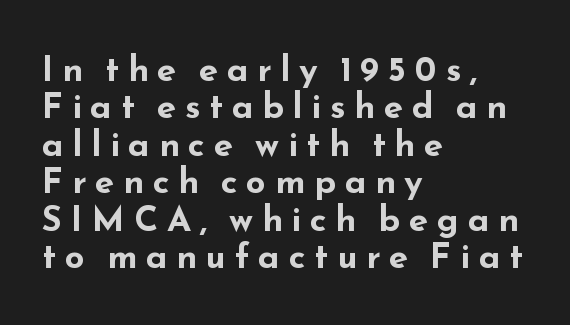
Proportional: the letters do not fall into vertical columns. There is plenty of visible air inserted between adjacent glyphs. Words float on clear page, feet unadorned. Baseline-to-baseline distance is barely more than the letter height. Style check: upright. The rendering uses a bold face; every stroke is thick and dark.
